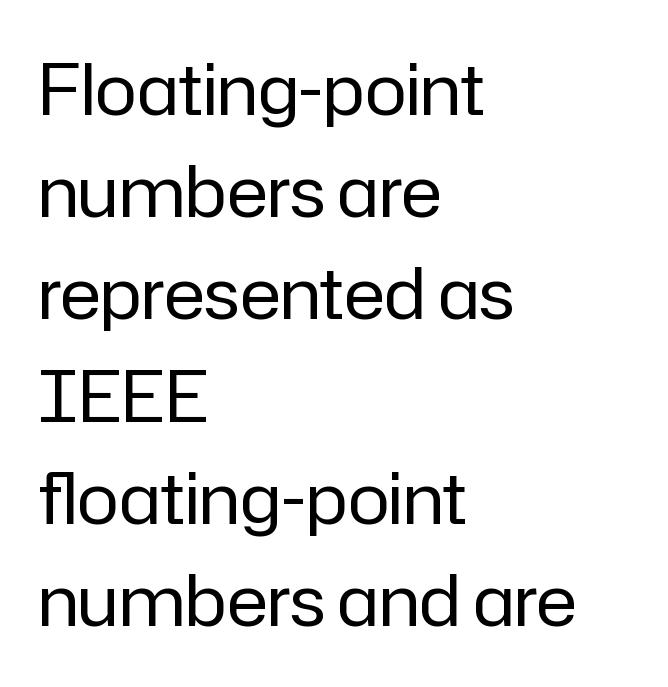
{"serif": "no", "italic": "no", "bold": "no", "weight": "regular", "width": "normal", "stroke_contrast": "low", "x_height": "medium", "monospaced": "no", "underline": "no", "align": "left", "line_spacing": "normal", "line_spacing_ratio": 1.46, "letter_spacing": "normal", "letter_spacing_em": 0.0, "glyph_px": 70}
